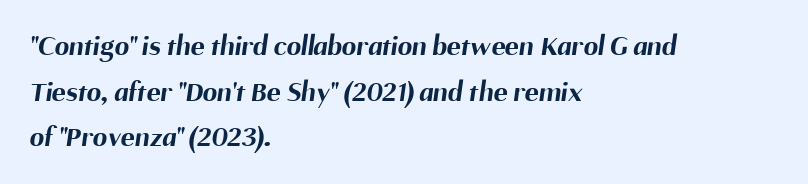
The image shows 29 px bold sans-serif type; set left-aligned, normal line spacing (1.57x), normal letter spacing, not underlined; medium stroke contrast and a medium x-height.
